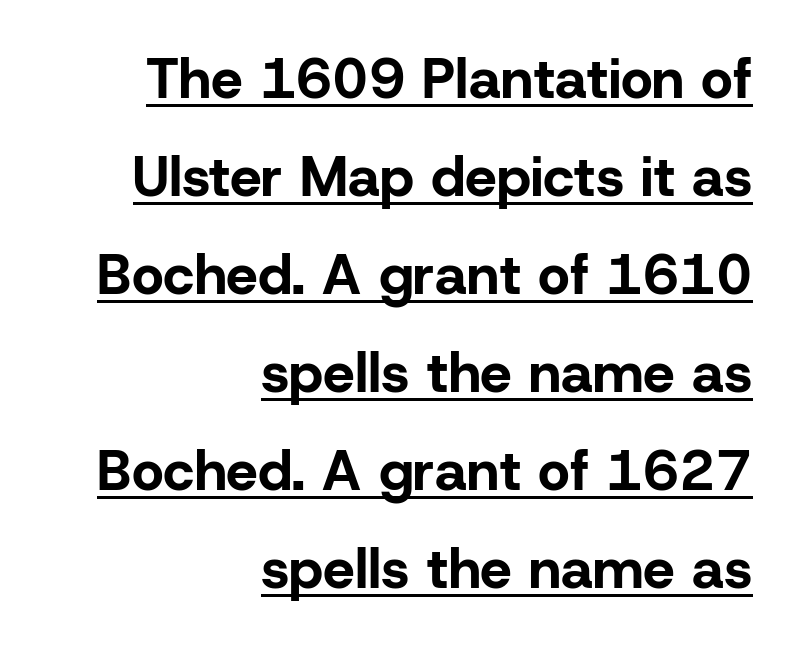
Q: Is the text bold? A: Yes.
Q: Is the text italic (slanted)? A: No, it is upright.
Q: Is the typeface a serif or a sans-serif typeface? A: Sans-serif.
Q: Is the text underlined? A: Yes.
Q: How is the paragraph aligned? A: Right-aligned.
Q: Is the spacing between letters normal or unusually wide? A: Normal.
Q: Width (condensed, normal, or wide)? A: Normal.
Q: Stroke contrast? A: Low.
Q: x-height? A: Medium.
Q: Monospaced? A: No.
